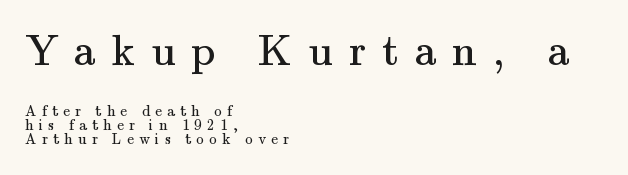
Q: Is the text bold? A: No.
Q: Is the text italic (slanted)? A: No, it is upright.
Q: Is the typeface a serif or a sans-serif typeface? A: Serif.
Q: Is the text underlined? A: No.
Q: How is the paragraph aligned? A: Left-aligned.
Q: Is the spacing between letters normal or unusually wide? A: Unusually wide.
Q: Is the spacing between lines tight, normal or loose? A: Tight.
Q: Which block of text is set in a larger size, the first (top) or the second (bottom)? A: The first (top) one.
Q: Width (condensed, normal, or wide)? A: Normal.
Q: Stroke contrast? A: Medium.
Q: x-height? A: Small.
Q: Monospaced? A: No.
